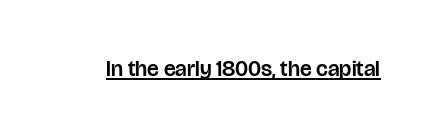
The image shows 22 px text type, upright; set normal letter spacing, underlined.
